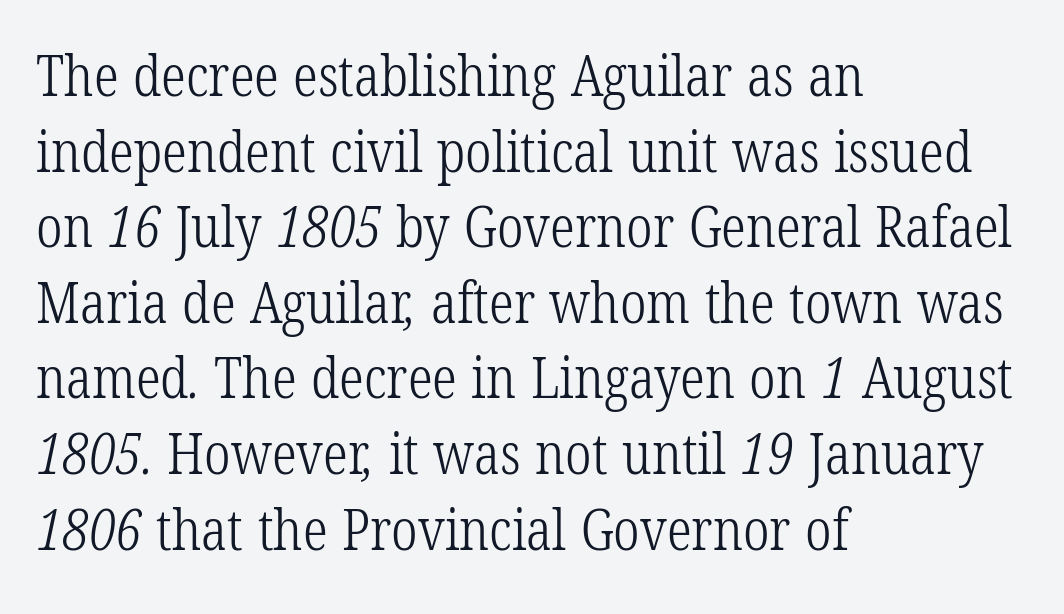
The image shows 56 px light, condensed serif type; set left-aligned, normal line spacing (1.35x), normal letter spacing, not underlined; low stroke contrast and a medium x-height.
